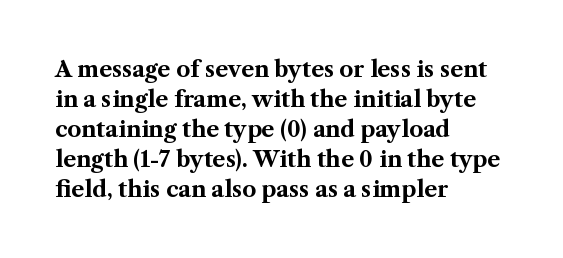
{"italic": "no", "bold": "yes", "underline": "no", "align": "left", "line_spacing": "normal", "line_spacing_ratio": 1.36, "letter_spacing": "normal", "letter_spacing_em": 0.0, "glyph_px": 22}
